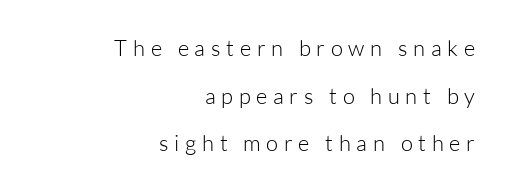
Q: Is the text bold? A: No.
Q: Is the text italic (slanted)? A: No, it is upright.
Q: Is the text underlined? A: No.
Q: How is the paragraph aligned? A: Right-aligned.
Q: Is the spacing between letters normal or unusually wide? A: Unusually wide.
Q: Is the spacing between lines tight, normal or loose? A: Loose.
